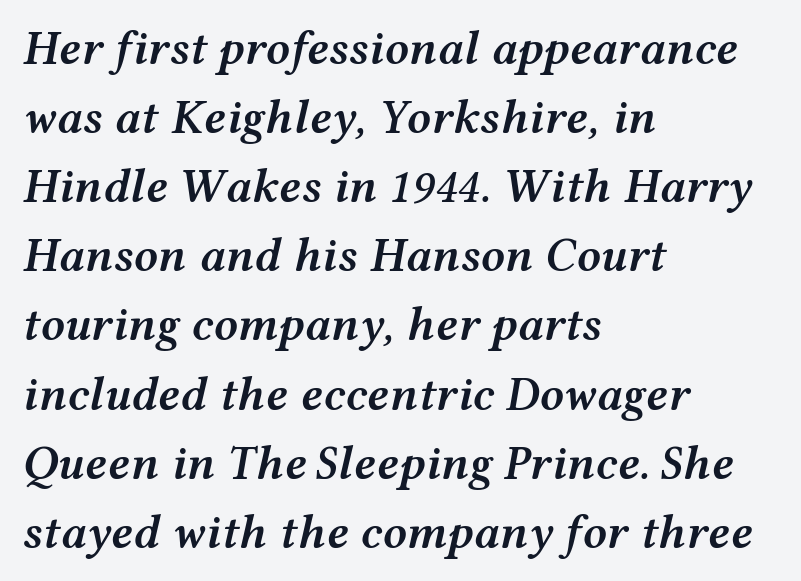
The letters sit at their default tracking, neither squeezed nor spread. Short and long lines alike share a common starting point at left. Vertically, the passage feels balanced, rows spaced as you'd expect. These words are printed semibold, heavier than regular yet not bold. The face used here is proportionally spaced, like ordinary book or web type. Has an underline been added? It has not.
